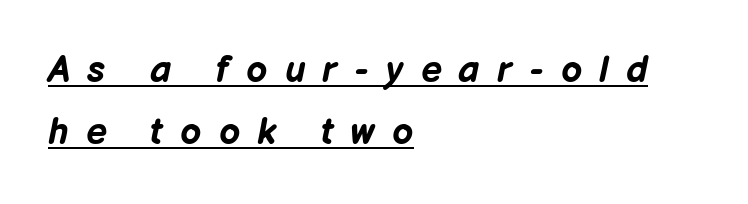
{"italic": "yes", "lean": "right", "slant_degrees": 12, "bold": "yes", "weight": "bold", "width": "normal", "stroke_contrast": "low", "x_height": "medium", "monospaced": "no", "underline": "yes", "align": "left", "line_spacing": "normal", "line_spacing_ratio": 1.67, "letter_spacing": "wide", "letter_spacing_em": 0.46, "glyph_px": 37}
